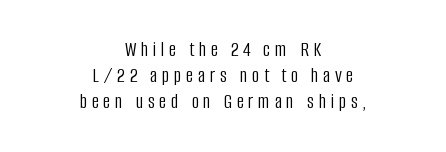
{"italic": "no", "bold": "no", "underline": "no", "align": "center", "line_spacing_ratio": 1.23, "letter_spacing": "wide", "letter_spacing_em": 0.21, "glyph_px": 21}
